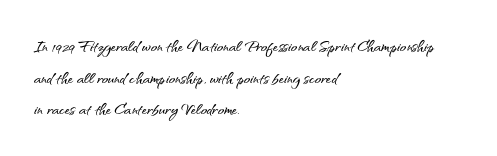
{"underline": "no", "align": "left", "line_spacing": "normal", "line_spacing_ratio": 1.51, "letter_spacing": "normal", "letter_spacing_em": 0.0, "glyph_px": 21}
